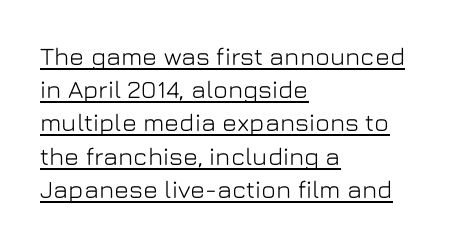
The image shows 25 px text type, upright; set left-aligned, normal line spacing (1.33x), normal letter spacing, underlined.
